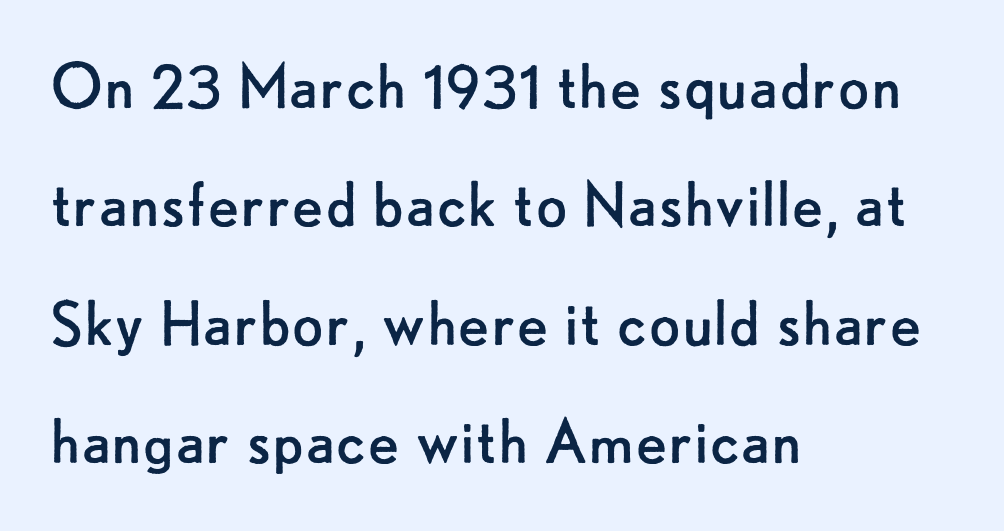
The image shows 74 px regular-weight sans-serif type, upright; set left-aligned, normal line spacing (1.6x), normal letter spacing, not underlined; low stroke contrast and a small x-height.
